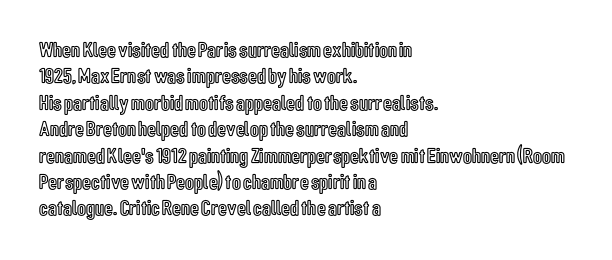
The image shows 22 px text type, upright; set left-aligned, line spacing 1.2x, normal letter spacing, not underlined.
